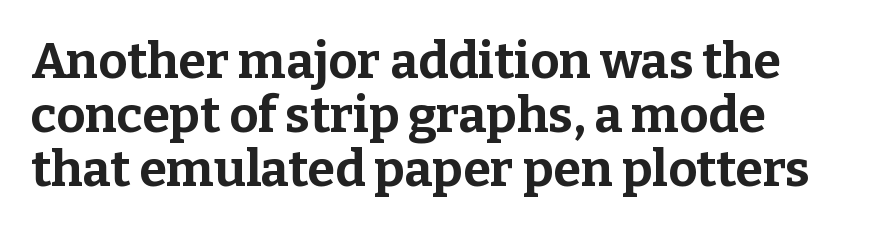
{"serif": "yes", "italic": "no", "bold": "yes", "weight": "bold", "width": "normal", "stroke_contrast": "low", "x_height": "medium", "monospaced": "no", "underline": "no", "align": "left", "line_spacing": "tight", "line_spacing_ratio": 1.08, "letter_spacing": "normal", "letter_spacing_em": 0.0, "glyph_px": 50}
